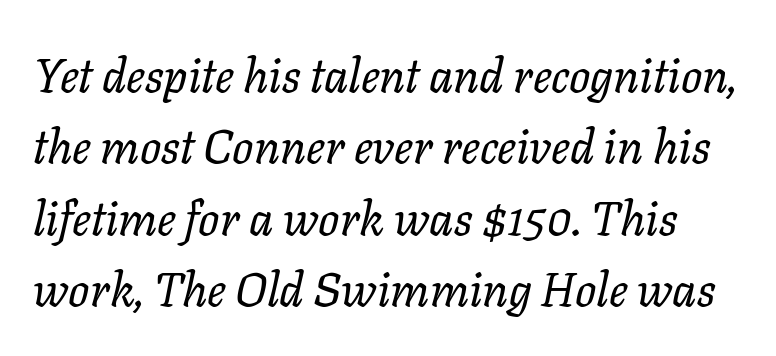
{"italic": "yes", "lean": "right", "slant_degrees": 11, "bold": "no", "weight": "regular", "width": "normal", "stroke_contrast": "low", "x_height": "medium", "monospaced": "no", "underline": "no", "line_spacing": "normal", "line_spacing_ratio": 1.52, "letter_spacing": "normal", "letter_spacing_em": 0.0, "glyph_px": 47}
